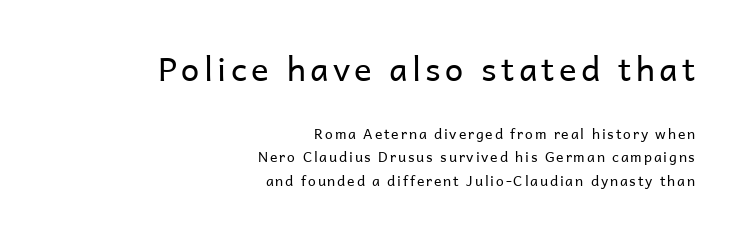
{"serif": "no", "italic": "no", "bold": "no", "weight": "regular", "width": "normal", "stroke_contrast": "low", "x_height": "medium", "monospaced": "no", "underline": "no", "align": "right", "line_spacing": "normal", "line_spacing_ratio": 1.66, "larger_block": "first", "size_ratio": 2.36, "glyph_px": 33}
